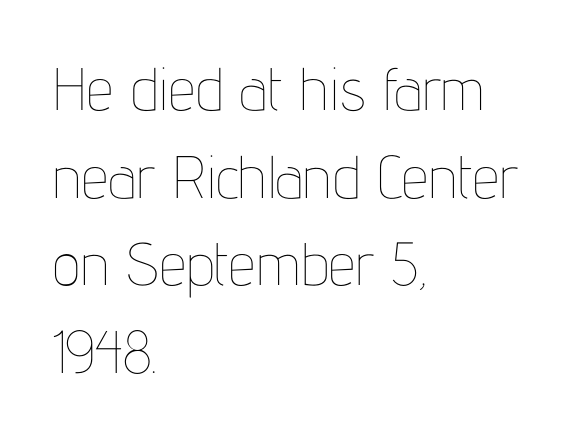
{"italic": "no", "bold": "no", "weight": "thin", "width": "condensed", "stroke_contrast": "low", "x_height": "medium", "monospaced": "no", "underline": "no", "align": "left", "line_spacing": "normal", "line_spacing_ratio": 1.46, "letter_spacing": "normal", "letter_spacing_em": 0.0, "glyph_px": 60}
